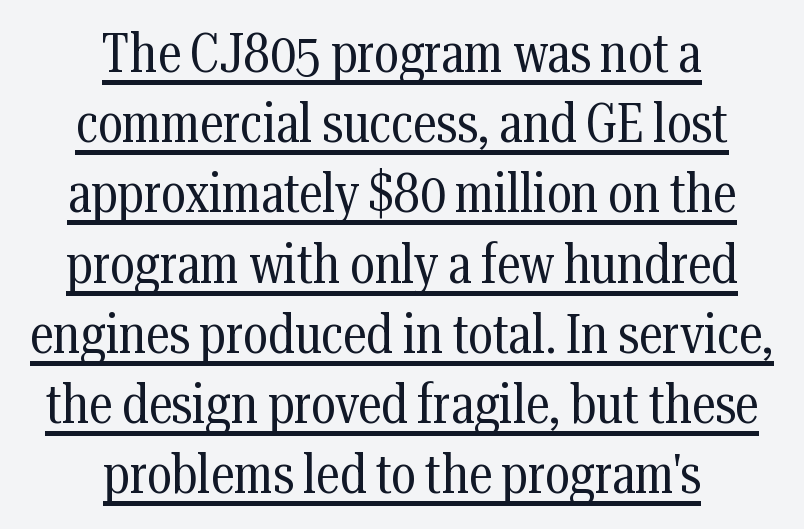
The image shows 54 px regular-weight, condensed serif type, upright; set centered, normal line spacing (1.3x), normal letter spacing, underlined; medium stroke contrast and a medium x-height.
